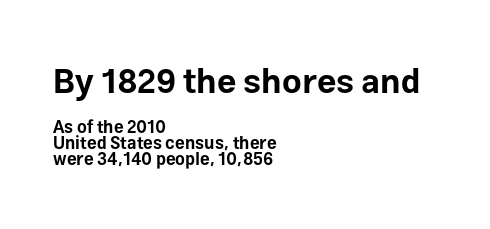
Q: Is the text bold? A: Yes.
Q: Is the text italic (slanted)? A: No, it is upright.
Q: Is the typeface a serif or a sans-serif typeface? A: Sans-serif.
Q: Is the text underlined? A: No.
Q: How is the paragraph aligned? A: Left-aligned.
Q: Is the spacing between letters normal or unusually wide? A: Normal.
Q: Is the spacing between lines tight, normal or loose? A: Tight.
Q: Which block of text is set in a larger size, the first (top) or the second (bottom)? A: The first (top) one.
Q: Width (condensed, normal, or wide)? A: Normal.
Q: Stroke contrast? A: Low.
Q: x-height? A: Medium.
Q: Monospaced? A: No.
